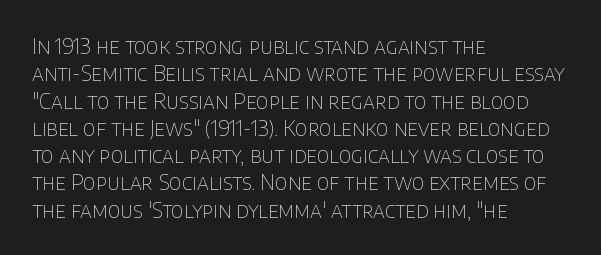
Q: Is the text bold? A: No.
Q: Is the text italic (slanted)? A: No, it is upright.
Q: Is the text underlined? A: No.
Q: How is the paragraph aligned? A: Left-aligned.
Q: Is the spacing between letters normal or unusually wide? A: Normal.
Q: Is the spacing between lines tight, normal or loose? A: Normal.
